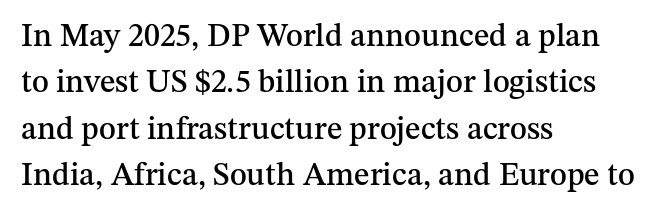
Q: Is the text italic (slanted)? A: No, it is upright.
Q: Is the typeface a serif or a sans-serif typeface? A: Serif.
Q: Is the text underlined? A: No.
Q: How is the paragraph aligned? A: Left-aligned.
Q: Is the spacing between letters normal or unusually wide? A: Normal.
Q: Is the spacing between lines tight, normal or loose? A: Normal.
Q: Width (condensed, normal, or wide)? A: Normal.
Q: Stroke contrast? A: Medium.
Q: x-height? A: Medium.
Q: Monospaced? A: No.
